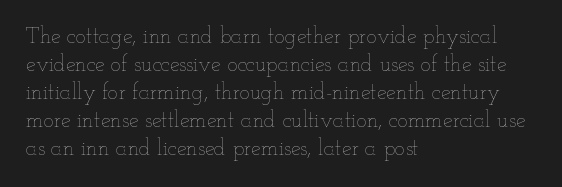
The image shows 22 px text type, upright; set left-aligned, normal line spacing (1.27x), normal letter spacing, not underlined.
